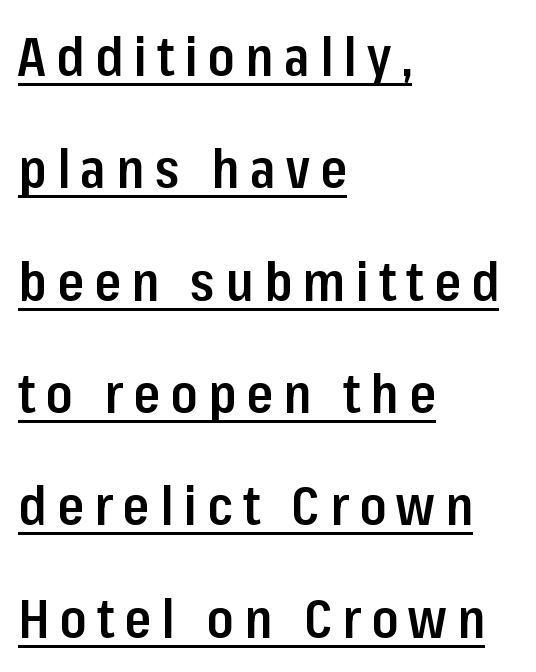
{"serif": "no", "italic": "no", "bold": "semi", "weight": "semibold", "width": "condensed", "stroke_contrast": "low", "x_height": "medium", "monospaced": "no", "underline": "yes", "align": "left", "line_spacing": "loose", "line_spacing_ratio": 2.08, "glyph_px": 54}
